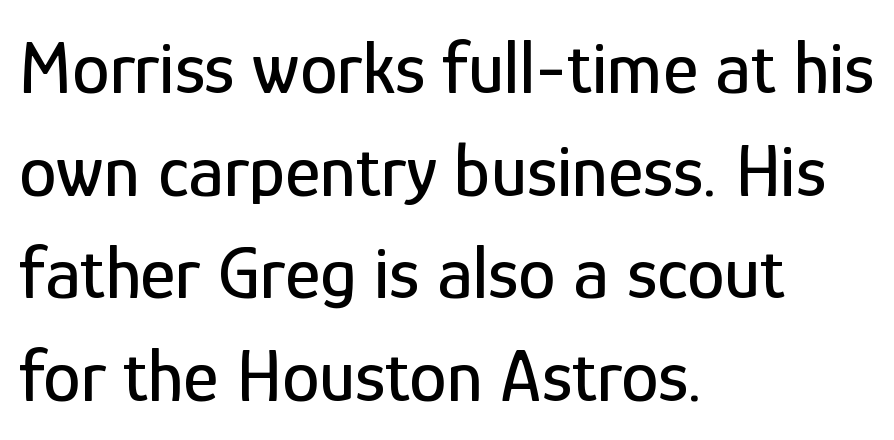
The image shows 75 px condensed sans-serif type, upright; set left-aligned, normal line spacing (1.37x), normal letter spacing, not underlined; low stroke contrast and a medium x-height.
